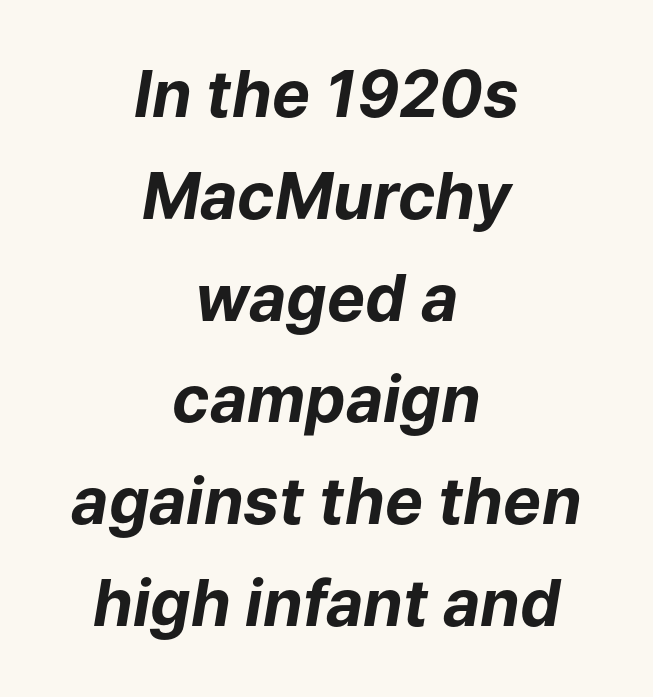
The image shows 64 px bold type, italic (leaning right); set centered, normal line spacing (1.59x), normal letter spacing, not underlined; low stroke contrast and a medium x-height.
